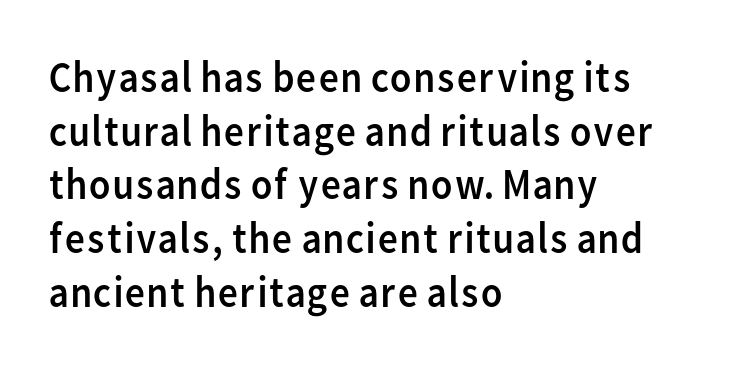
The image shows 44 px regular-weight sans-serif type, upright; set left-aligned, line spacing 1.22x, normal letter spacing, not underlined; low stroke contrast and a medium x-height.
